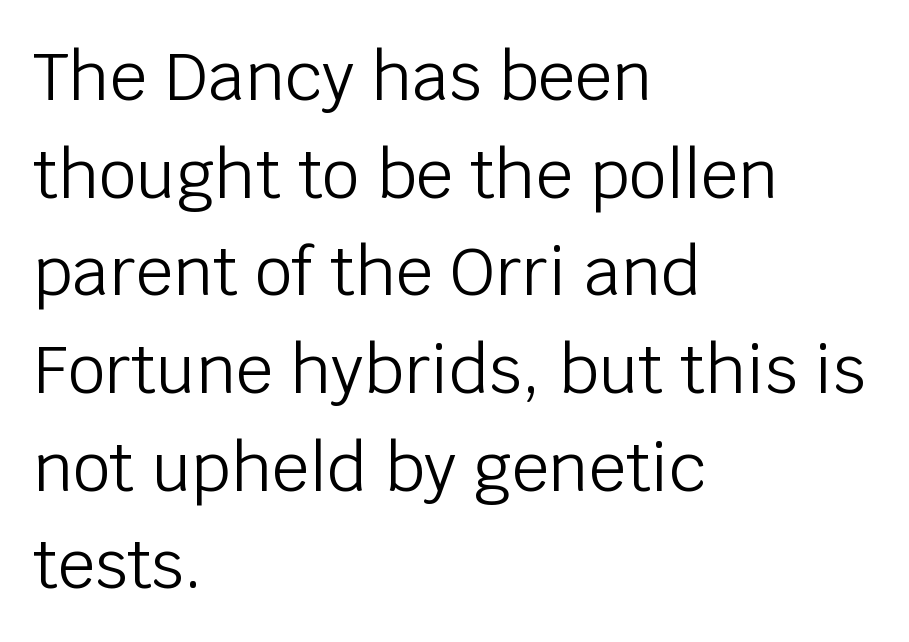
Q: Is the text bold? A: No.
Q: Is the text italic (slanted)? A: No, it is upright.
Q: Is the typeface a serif or a sans-serif typeface? A: Sans-serif.
Q: Is the text underlined? A: No.
Q: How is the paragraph aligned? A: Left-aligned.
Q: Is the spacing between letters normal or unusually wide? A: Normal.
Q: Is the spacing between lines tight, normal or loose? A: Normal.
Q: Width (condensed, normal, or wide)? A: Normal.
Q: Stroke contrast? A: Low.
Q: x-height? A: Large.
Q: Monospaced? A: No.
